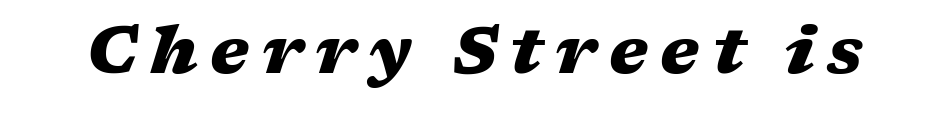
{"italic": "yes", "lean": "right", "slant_degrees": 17, "bold": "yes", "weight": "heavy", "width": "wide", "stroke_contrast": "medium", "x_height": "medium", "monospaced": "no", "underline": "no", "glyph_px": 66}
